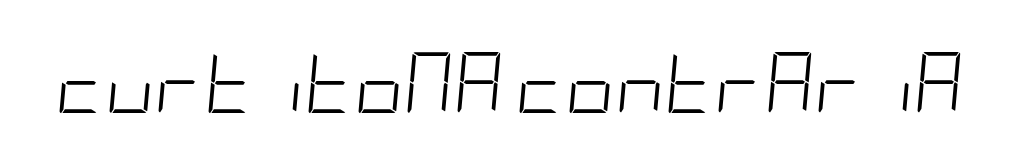
Q: Is the text bold? A: No.
Q: Is the text italic (slanted)? A: Yes, it leans right by about 5 degrees.
Q: Is the text underlined? A: No.
Q: Is the spacing between letters normal or unusually wide? A: Normal.
Q: Width (condensed, normal, or wide)? A: Condensed.
Q: Stroke contrast? A: Low.
Q: x-height? A: Large.
